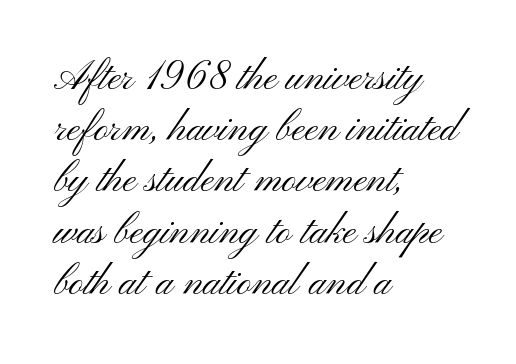
The image shows 40 px light, wide sans-serif type; set left-aligned, normal line spacing (1.28x), normal letter spacing, not underlined; medium stroke contrast and a small x-height.
